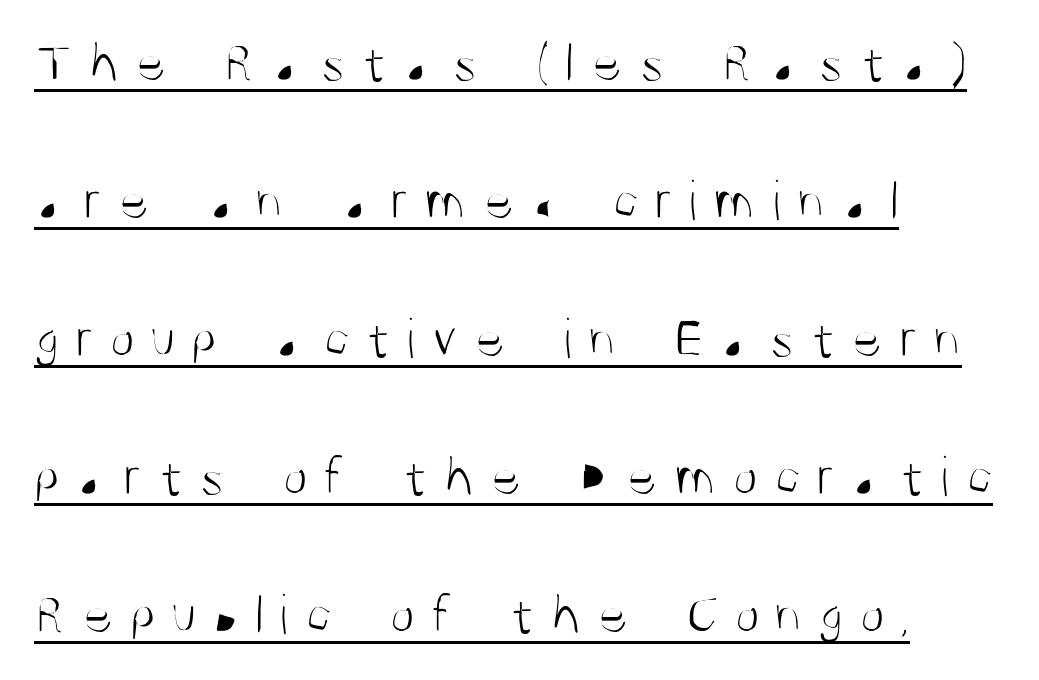
{"serif": "no", "italic": "no", "bold": "no", "weight": "light", "width": "condensed", "stroke_contrast": "medium", "x_height": "large", "monospaced": "no", "underline": "yes", "align": "left", "line_spacing": "loose", "line_spacing_ratio": 2.38, "letter_spacing": "wide", "letter_spacing_em": 0.27, "glyph_px": 58}
